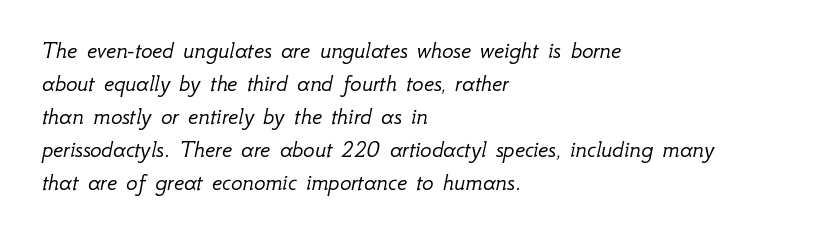
{"italic": "yes", "lean": "right", "slant_degrees": 12, "bold": "no", "underline": "no", "align": "left", "line_spacing": "normal", "line_spacing_ratio": 1.37, "letter_spacing": "normal", "letter_spacing_em": 0.0, "glyph_px": 24}
